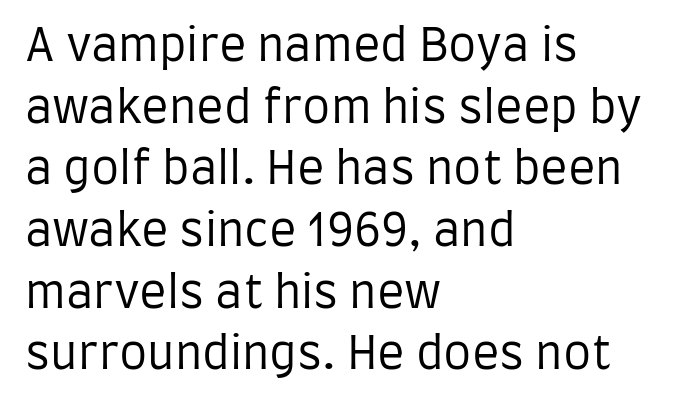
The image shows 45 px regular-weight, condensed sans-serif type, upright; set left-aligned, normal line spacing (1.37x), normal letter spacing, not underlined; low stroke contrast and a large x-height.
